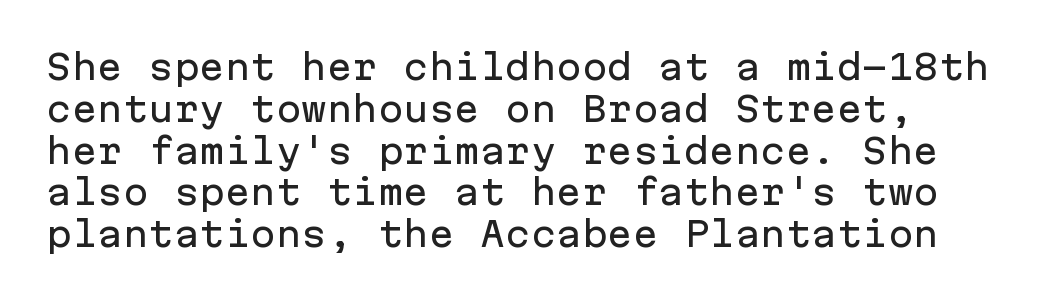
Q: Is the text italic (slanted)? A: No, it is upright.
Q: Is the typeface a serif or a sans-serif typeface? A: Sans-serif.
Q: Is the text underlined? A: No.
Q: Is the spacing between letters normal or unusually wide? A: Normal.
Q: Width (condensed, normal, or wide)? A: Normal.
Q: Stroke contrast? A: Low.
Q: x-height? A: Medium.
Q: Monospaced? A: Yes.
